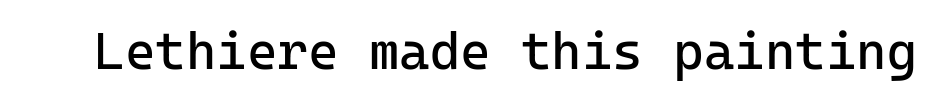
Q: Is the text bold? A: No.
Q: Is the text italic (slanted)? A: No, it is upright.
Q: Is the typeface a serif or a sans-serif typeface? A: Sans-serif.
Q: Is the text underlined? A: No.
Q: Is the spacing between letters normal or unusually wide? A: Normal.
Q: Width (condensed, normal, or wide)? A: Normal.
Q: Stroke contrast? A: Low.
Q: x-height? A: Medium.
Q: Monospaced? A: Yes.
